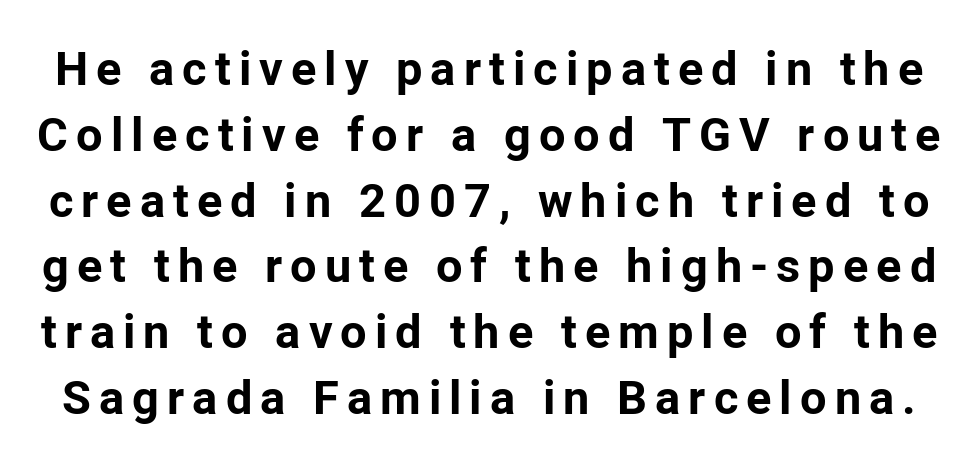
{"serif": "no", "italic": "no", "bold": "yes", "weight": "bold", "width": "normal", "stroke_contrast": "low", "x_height": "medium", "monospaced": "no", "underline": "no", "line_spacing": "normal", "line_spacing_ratio": 1.4, "glyph_px": 47}
